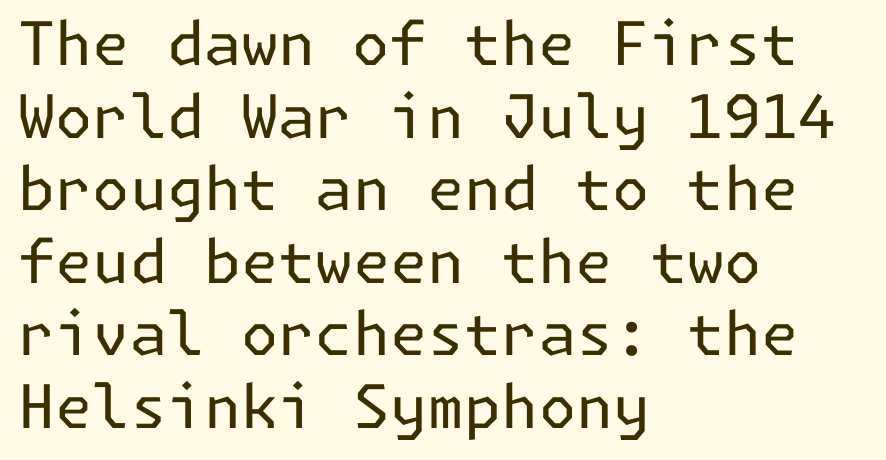
{"serif": "no", "italic": "no", "bold": "no", "weight": "regular", "width": "normal", "stroke_contrast": "low", "x_height": "medium", "underline": "no", "align": "left", "line_spacing_ratio": 1.21, "letter_spacing": "normal", "letter_spacing_em": 0.0, "glyph_px": 60}
